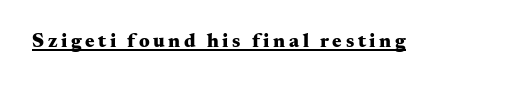
{"italic": "no", "bold": "yes", "underline": "yes", "glyph_px": 20}
